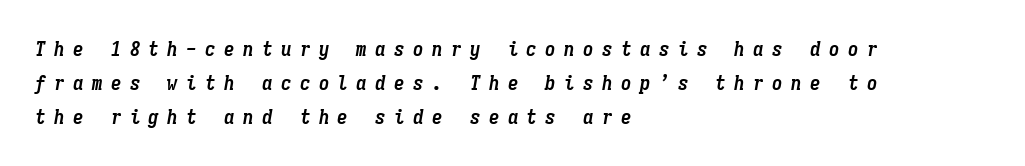
The string is rendered with underlining switched off. These lines are set flush left with a ragged right edge. A dark, heavy texture on the line: the type is bold. The lines sit at an ordinary, default distance from one another. Designer's note — italics engaged. In terms of letterspacing, this is a distinctly airy, spread setting.
